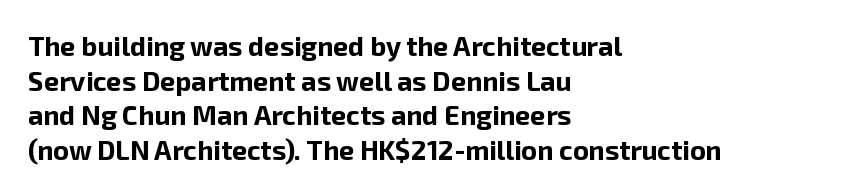
Compared with typical body copy, the letter spacing here is the same. The setting favours the left margin, as ordinary paragraphs usually do. Heft: maximum for text — a bold. Beneath every word, the page is bare. Successive baselines arrive at the customary interval. These lines were composed using upright roman letters.
